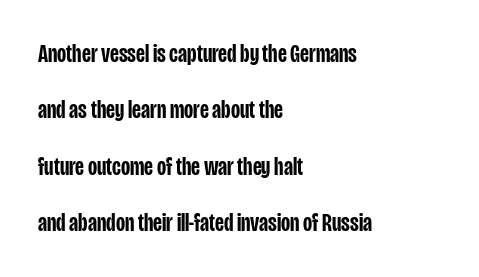
{"italic": "no", "bold": "semi", "underline": "no", "align": "left", "line_spacing": "loose", "line_spacing_ratio": 2.26, "letter_spacing": "normal", "letter_spacing_em": 0.0, "glyph_px": 25}
